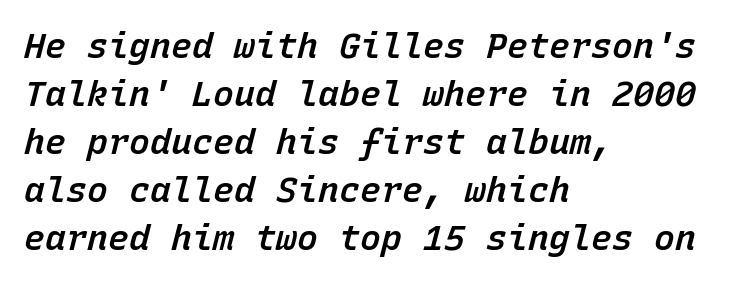
The image shows 35 px semibold type, italic (leaning right), monospaced; set left-aligned, normal line spacing (1.37x), normal letter spacing, not underlined; low stroke contrast and a medium x-height.
